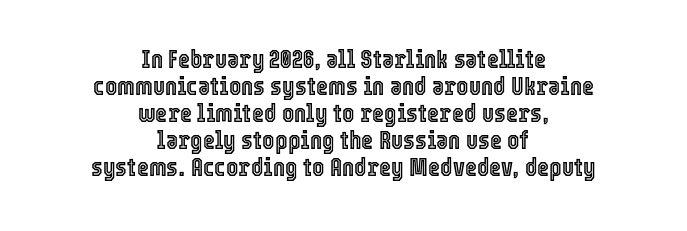
The letters stand straight up with perfectly vertical stems. A clean baseline with only descenders dipping below it. The designer dialed line spacing down below the default. The paragraph has two soft edges and a firm central axis.
